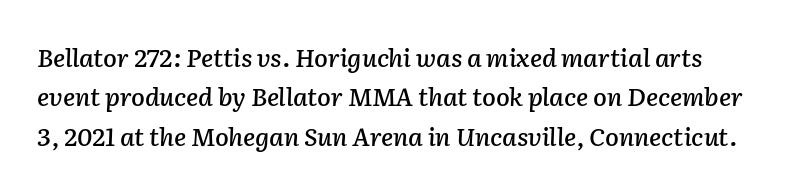
The image shows 25 px text type, italic (leaning right); set normal line spacing (1.58x), normal letter spacing, not underlined.
